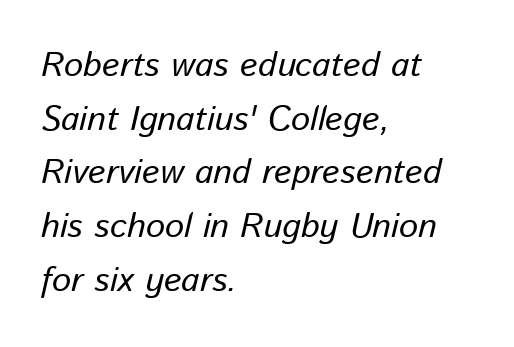
The image shows 34 px text type, italic (leaning right); set left-aligned, normal line spacing (1.58x), normal letter spacing, not underlined; low stroke contrast and a medium x-height.
